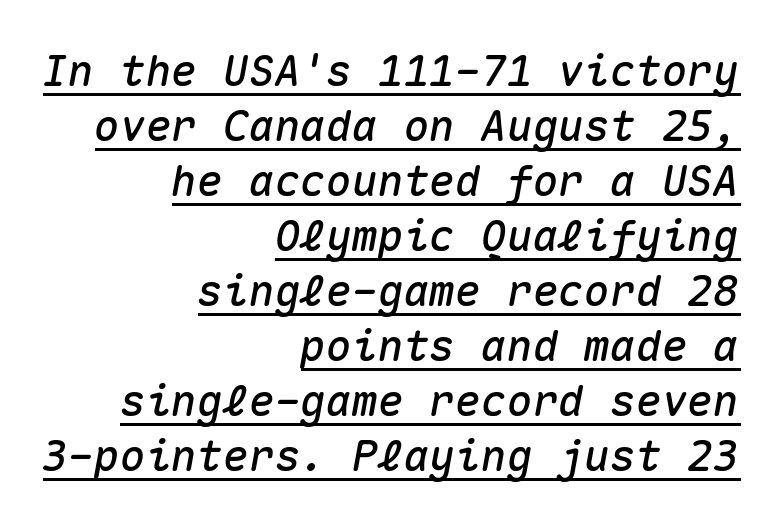
{"italic": "yes", "lean": "right", "slant_degrees": 10, "width": "normal", "stroke_contrast": "medium", "x_height": "medium", "monospaced": "yes", "underline": "yes", "align": "right", "line_spacing": "normal", "line_spacing_ratio": 1.28, "letter_spacing": "normal", "letter_spacing_em": 0.0, "glyph_px": 43}
